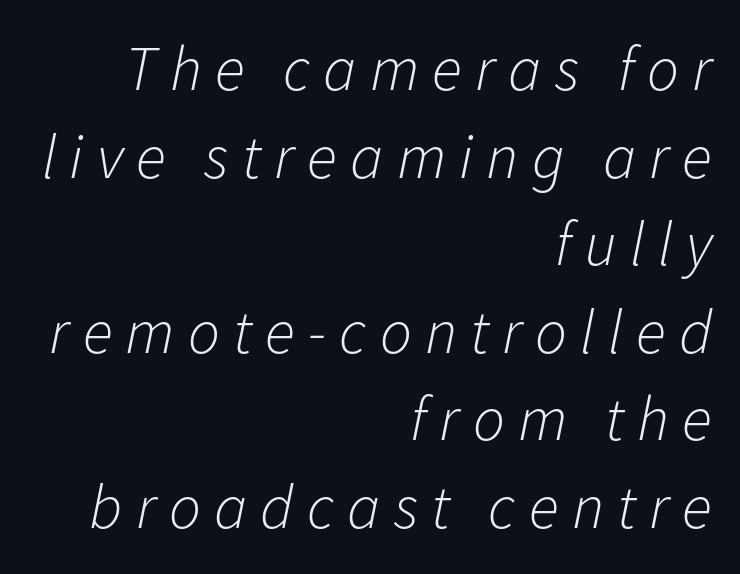
Q: Is the text bold? A: No.
Q: Is the text italic (slanted)? A: Yes, it leans right by about 11 degrees.
Q: Is the text underlined? A: No.
Q: How is the paragraph aligned? A: Right-aligned.
Q: Is the spacing between letters normal or unusually wide? A: Unusually wide.
Q: Is the spacing between lines tight, normal or loose? A: Normal.
Q: Width (condensed, normal, or wide)? A: Normal.
Q: Stroke contrast? A: Low.
Q: x-height? A: Medium.
Q: Monospaced? A: No.
